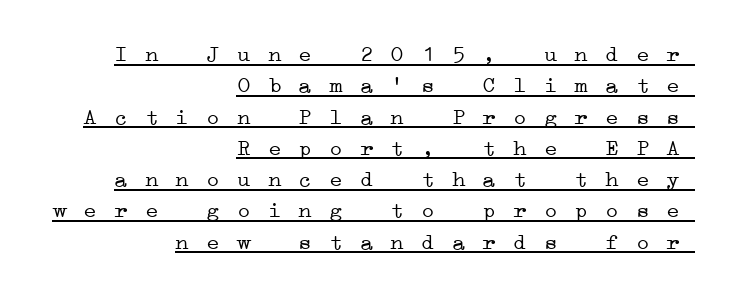
Q: Is the text bold? A: No.
Q: Is the text underlined? A: Yes.
Q: How is the paragraph aligned? A: Right-aligned.
Q: Is the spacing between lines tight, normal or loose? A: Normal.
